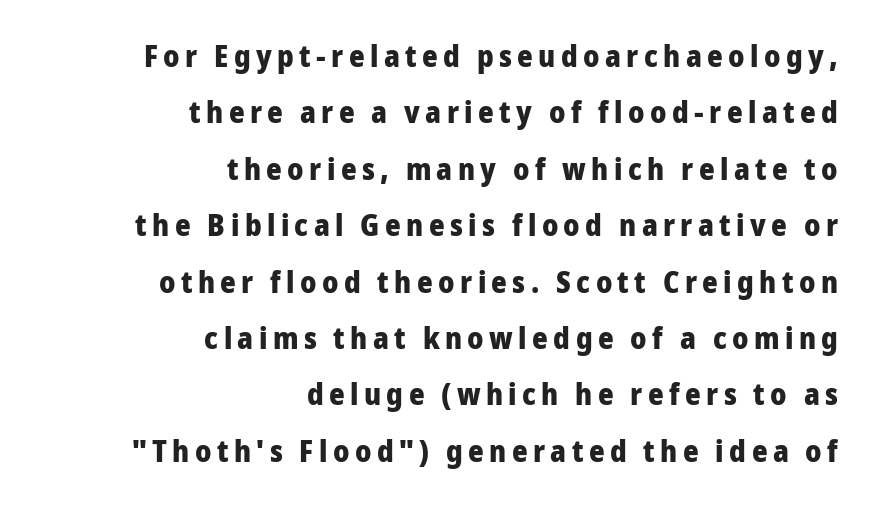
The glyphs in this specimen are sans serif. Heavy, bold letterforms. The area under the type is left untouched. The passage shown is typed in a proportional face where columns would drift. Rendered with straight, roman letterforms.
